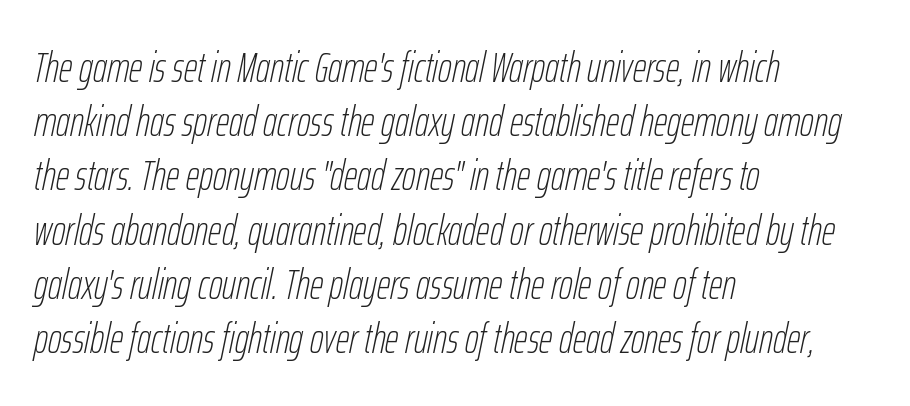
The image shows 42 px thin, condensed type, italic (leaning right); set left-aligned, normal line spacing (1.29x), normal letter spacing, not underlined; low stroke contrast and a medium x-height.
